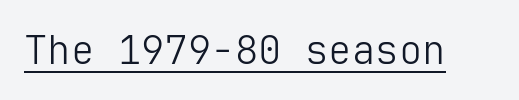
Q: Is the text bold? A: No.
Q: Is the text italic (slanted)? A: No, it is upright.
Q: Is the typeface a serif or a sans-serif typeface? A: Sans-serif.
Q: Is the text underlined? A: Yes.
Q: Is the spacing between letters normal or unusually wide? A: Normal.
Q: Width (condensed, normal, or wide)? A: Normal.
Q: Stroke contrast? A: Low.
Q: x-height? A: Medium.
